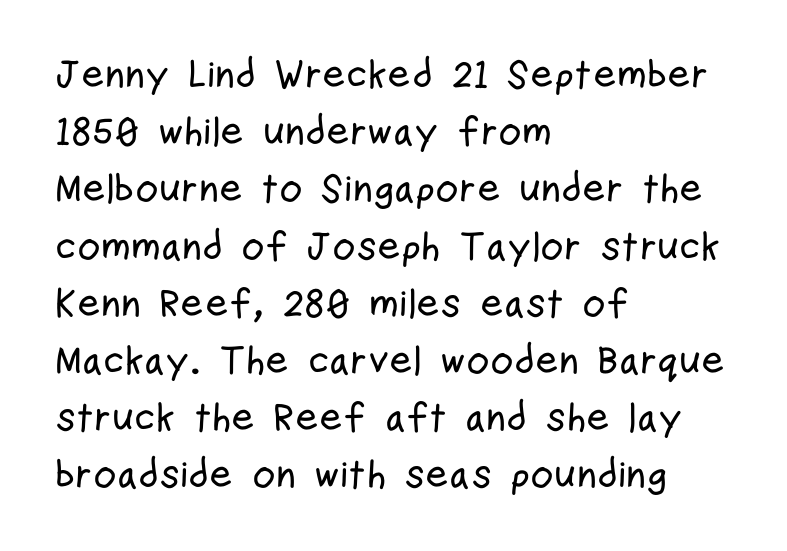
The image shows 40 px condensed sans-serif type, upright; set left-aligned, normal line spacing (1.43x), normal letter spacing, not underlined; low stroke contrast and a medium x-height.
